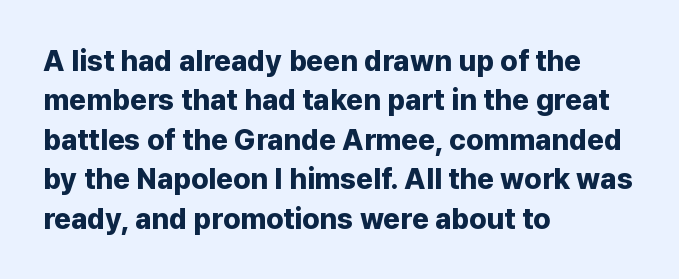
{"serif": "no", "italic": "no", "bold": "yes", "weight": "bold", "width": "normal", "stroke_contrast": "low", "x_height": "medium", "monospaced": "no", "underline": "no", "align": "left", "line_spacing": "normal", "line_spacing_ratio": 1.36, "letter_spacing": "normal", "letter_spacing_em": 0.0, "glyph_px": 29}
